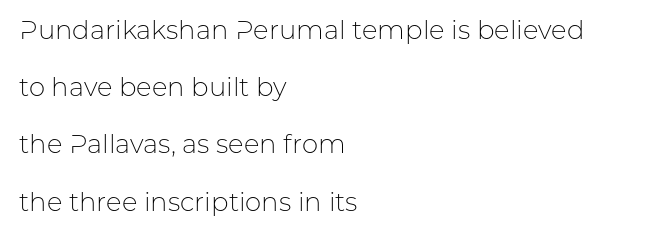
The image shows 26 px text type, upright; set left-aligned, loose line spacing (2.2x), normal letter spacing, not underlined.
